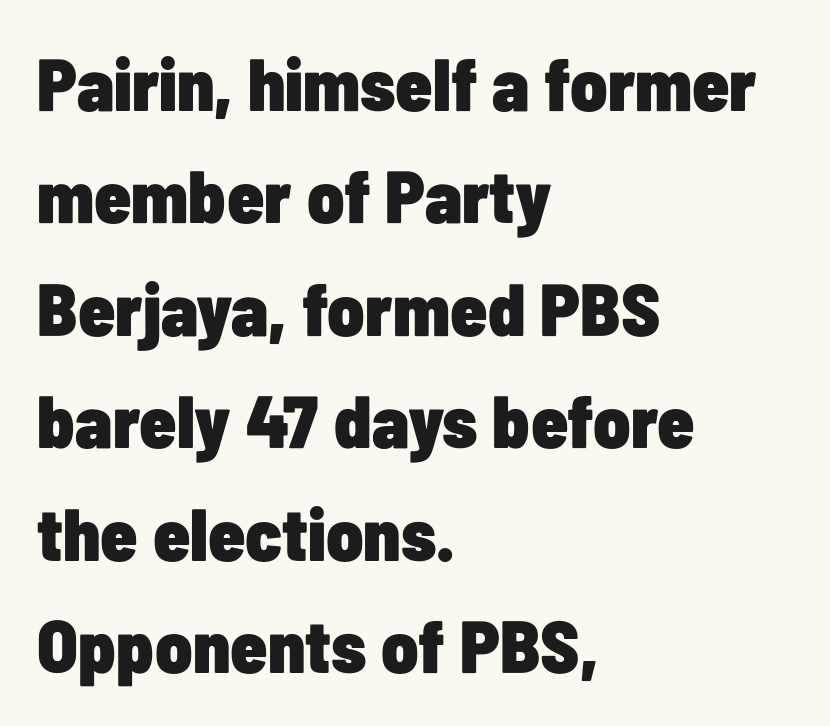
Q: Is the text bold? A: Yes.
Q: Is the text italic (slanted)? A: No, it is upright.
Q: Is the typeface a serif or a sans-serif typeface? A: Sans-serif.
Q: Is the text underlined? A: No.
Q: How is the paragraph aligned? A: Left-aligned.
Q: Is the spacing between letters normal or unusually wide? A: Normal.
Q: Is the spacing between lines tight, normal or loose? A: Normal.
Q: Width (condensed, normal, or wide)? A: Condensed.
Q: Stroke contrast? A: Low.
Q: x-height? A: Medium.
Q: Monospaced? A: No.
